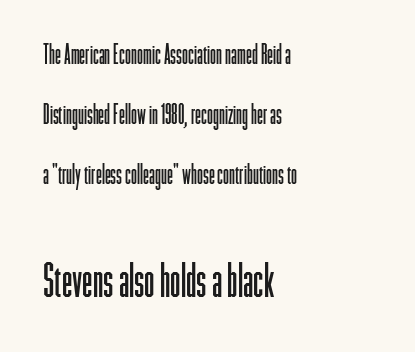
The image shows 47 px light, condensed sans-serif type, upright; set left-aligned, loose line spacing (2.22x), normal letter spacing, not underlined; the second (bottom) block is 1.74x larger; low stroke contrast and a medium x-height.
